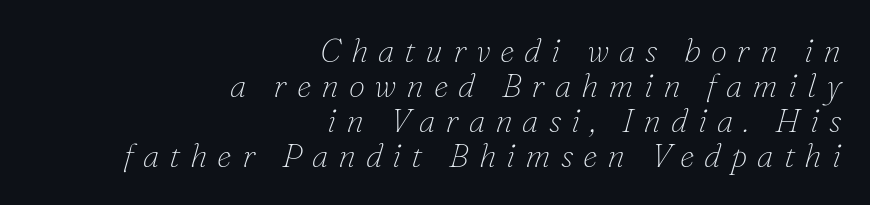
Q: Is the text bold? A: No.
Q: Is the text italic (slanted)? A: Yes, it leans right by about 16 degrees.
Q: Is the typeface a serif or a sans-serif typeface? A: Serif.
Q: Is the text underlined? A: No.
Q: How is the paragraph aligned? A: Right-aligned.
Q: Is the spacing between letters normal or unusually wide? A: Unusually wide.
Q: Is the spacing between lines tight, normal or loose? A: Tight.
Q: Width (condensed, normal, or wide)? A: Normal.
Q: Stroke contrast? A: Low.
Q: x-height? A: Small.
Q: Monospaced? A: No.
